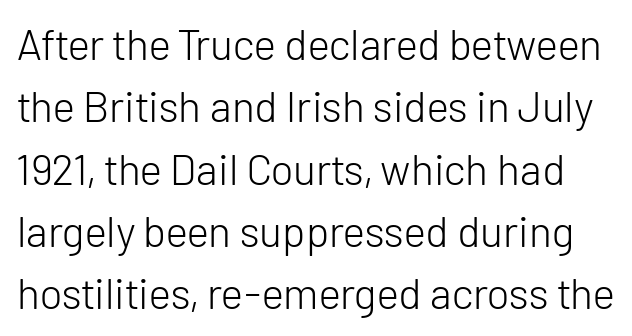
{"serif": "no", "italic": "no", "bold": "no", "weight": "light", "width": "normal", "stroke_contrast": "low", "x_height": "medium", "monospaced": "no", "underline": "no", "line_spacing": "normal", "line_spacing_ratio": 1.45, "letter_spacing": "normal", "letter_spacing_em": 0.0, "glyph_px": 43}
